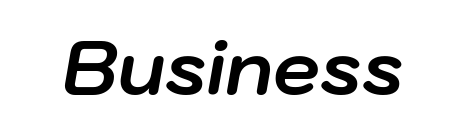
The letterforms sit shoulder to shoulder at normal distance. The sample has been set heavy, in full bold. Proportional: the letters do not fall into vertical columns. A bare baseline throughout the passage. If you drew a line through each stem, it would be angled.
